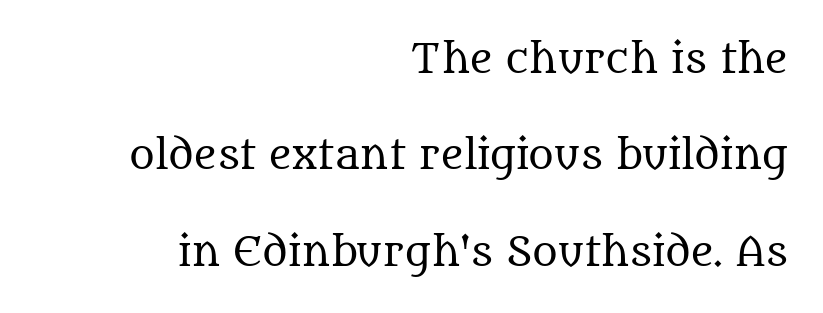
Q: Is the text bold? A: No.
Q: Is the text italic (slanted)? A: No, it is upright.
Q: Is the typeface a serif or a sans-serif typeface? A: Serif.
Q: Is the text underlined? A: No.
Q: How is the paragraph aligned? A: Right-aligned.
Q: Is the spacing between letters normal or unusually wide? A: Normal.
Q: Is the spacing between lines tight, normal or loose? A: Loose.
Q: Width (condensed, normal, or wide)? A: Normal.
Q: Stroke contrast? A: Medium.
Q: x-height? A: Large.
Q: Monospaced? A: No.
